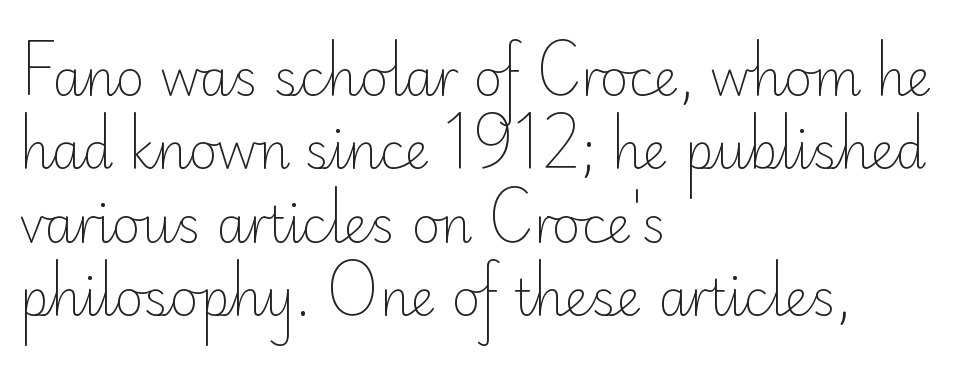
The image shows 49 px light sans-serif type, upright; set left-aligned, normal line spacing (1.5x), normal letter spacing, not underlined; low stroke contrast and a small x-height.
